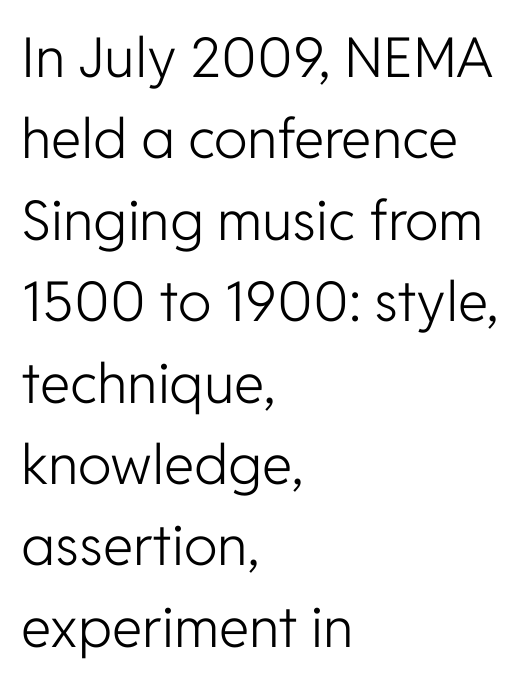
{"serif": "no", "italic": "no", "bold": "no", "weight": "light", "width": "normal", "stroke_contrast": "low", "x_height": "medium", "monospaced": "no", "underline": "no", "align": "left", "line_spacing": "normal", "line_spacing_ratio": 1.48, "letter_spacing": "normal", "letter_spacing_em": 0.0, "glyph_px": 55}
